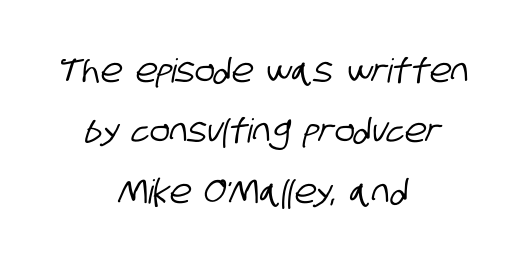
Q: Is the typeface a serif or a sans-serif typeface? A: Sans-serif.
Q: Is the text underlined? A: No.
Q: How is the paragraph aligned? A: Centered.
Q: Is the spacing between letters normal or unusually wide? A: Normal.
Q: Width (condensed, normal, or wide)? A: Condensed.
Q: Stroke contrast? A: Low.
Q: x-height? A: Large.
Q: Monospaced? A: No.
